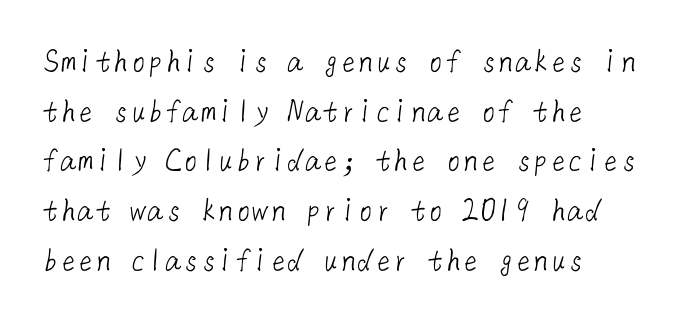
The image shows 35 px light sans-serif type; set normal line spacing (1.42x), normal letter spacing, not underlined; low stroke contrast and a medium x-height.
